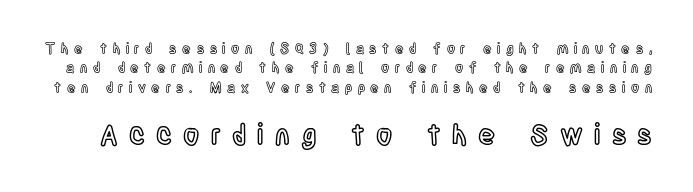
The specimen reads as upright at a glance. The rendering uses natural spacing where letterforms have individual widths. The tracking reads as deliberately expanded to a designer's eye. Baseline-to-baseline distance is the conventional proportion of letter height. The words here are not underlined. Reading top to bottom, the characters get bigger at the block break.
